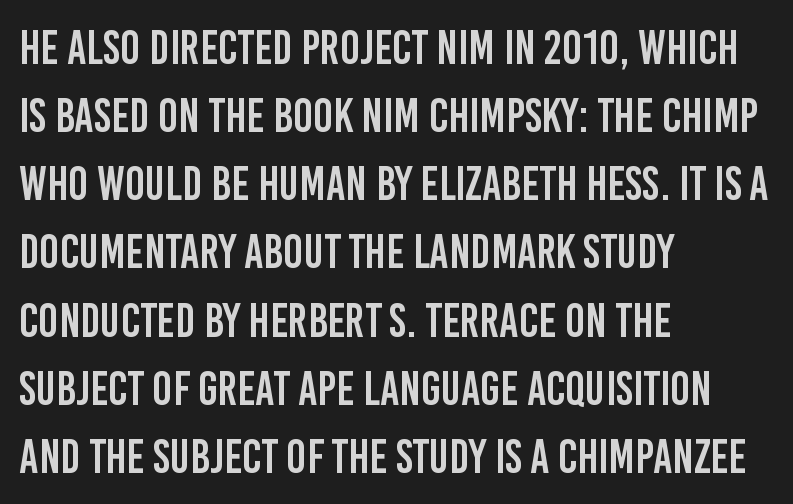
Note the varied advance widths — an 'i' is clearly narrower than an 'm'. Descenders hang freely into open space. In terms of letterspacing, this is plain default setting. Which margin do the lines hug? The left one — the right edge is uneven.
